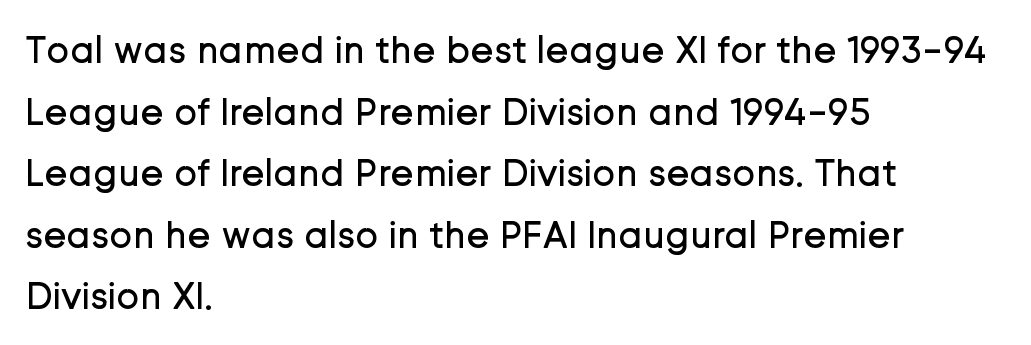
Q: Is the text bold? A: No.
Q: Is the text italic (slanted)? A: No, it is upright.
Q: Is the typeface a serif or a sans-serif typeface? A: Sans-serif.
Q: Is the text underlined? A: No.
Q: How is the paragraph aligned? A: Left-aligned.
Q: Is the spacing between letters normal or unusually wide? A: Normal.
Q: Is the spacing between lines tight, normal or loose? A: Normal.
Q: Width (condensed, normal, or wide)? A: Normal.
Q: Stroke contrast? A: Low.
Q: x-height? A: Medium.
Q: Monospaced? A: No.
